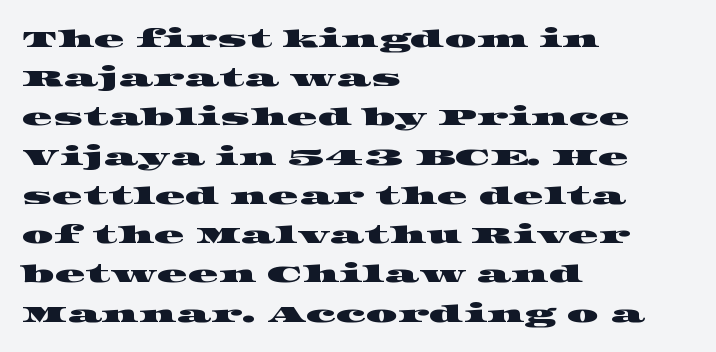
The lines are quadded left. Observe the ordinary spacing: letters are neighbours, not strangers. The string is rendered with underlining switched off. Each new line begins a customary step beneath the previous one.
